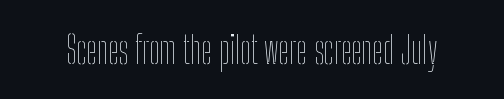
The image shows 38 px thin, condensed type, upright; set normal letter spacing, not underlined; low stroke contrast and a medium x-height.
